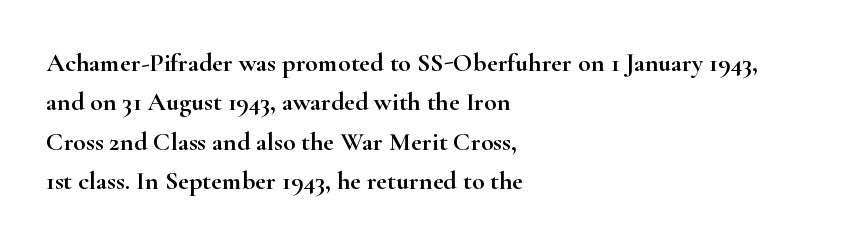
{"italic": "no", "underline": "no", "align": "left", "line_spacing": "normal", "line_spacing_ratio": 1.51, "letter_spacing": "normal", "letter_spacing_em": 0.0, "glyph_px": 26}
